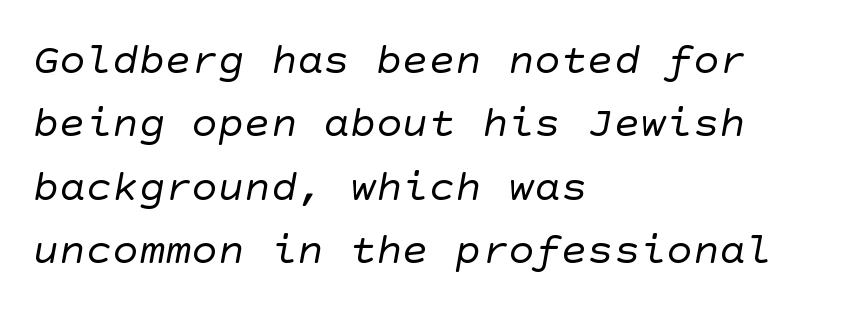
Is this a heavy cut? Hardly; it is regular or lighter. Font category for this specimen: sans-serif. Horizontal bands of white between lines are of average thickness. The horizontal fit of the characters is conventional and even. Where is the straight margin? On the left. The glyphs are unaccompanied by any horizontal stroke below them.
